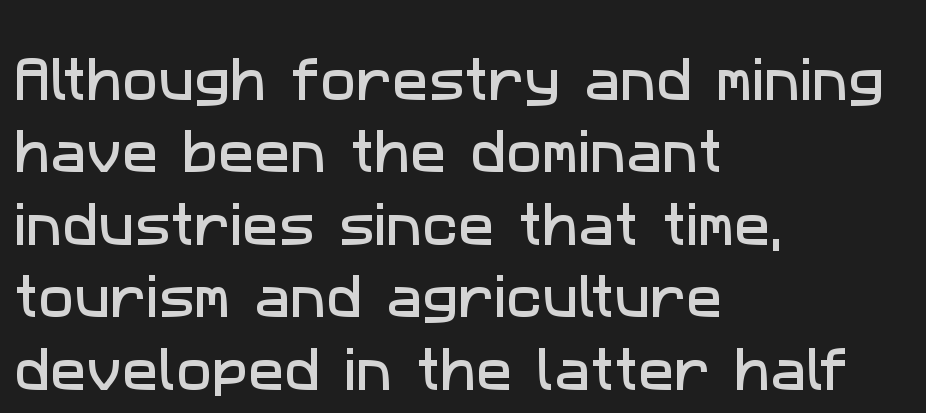
The image shows 48 px sans-serif type; set left-aligned, normal line spacing (1.51x), normal letter spacing, not underlined; low stroke contrast and a medium x-height.
